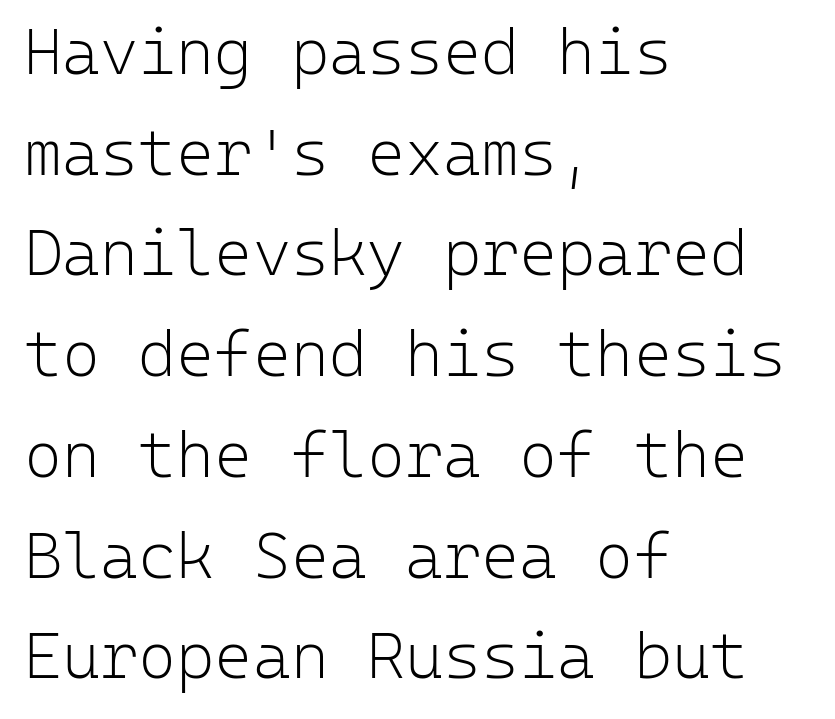
Q: Is the text bold? A: No.
Q: Is the text italic (slanted)? A: No, it is upright.
Q: Is the typeface a serif or a sans-serif typeface? A: Sans-serif.
Q: Is the text underlined? A: No.
Q: How is the paragraph aligned? A: Left-aligned.
Q: Is the spacing between letters normal or unusually wide? A: Normal.
Q: Is the spacing between lines tight, normal or loose? A: Normal.
Q: Width (condensed, normal, or wide)? A: Normal.
Q: Stroke contrast? A: Low.
Q: x-height? A: Medium.
Q: Monospaced? A: Yes.
